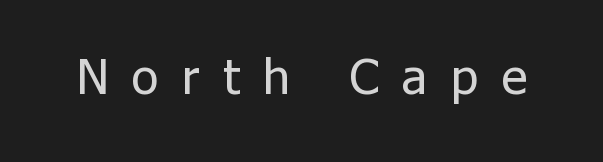
The image shows 50 px regular-weight sans-serif type, upright; set unusually wide letter spacing (+0.47 em), not underlined; low stroke contrast and a medium x-height.
